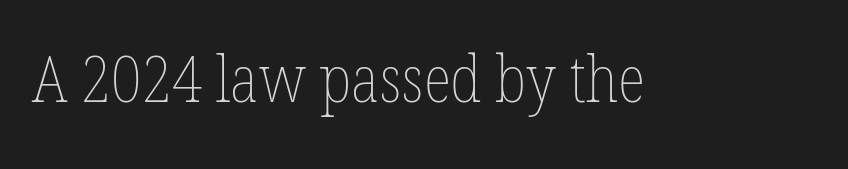
{"italic": "no", "bold": "no", "weight": "thin", "width": "condensed", "stroke_contrast": "low", "x_height": "medium", "monospaced": "no", "underline": "no", "letter_spacing": "normal", "letter_spacing_em": 0.0, "glyph_px": 65}
